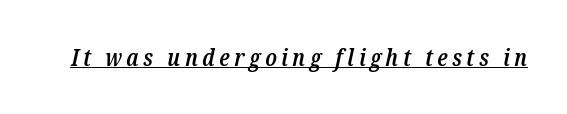
The image shows 24 px text type, italic (leaning right); set underlined.
